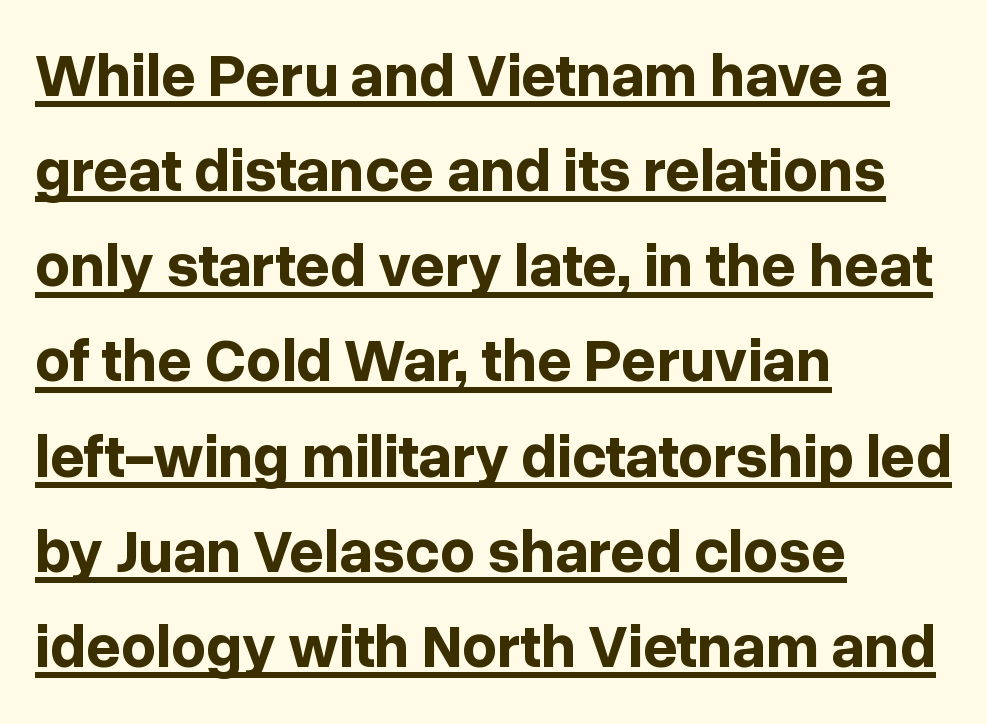
Ordinary non-slanted type is in use. The letterforms sit shoulder to shoulder at normal distance. Horizontally, the lines are justified to the leading edge only. Glance below the letters and you will spot a drawn line.
